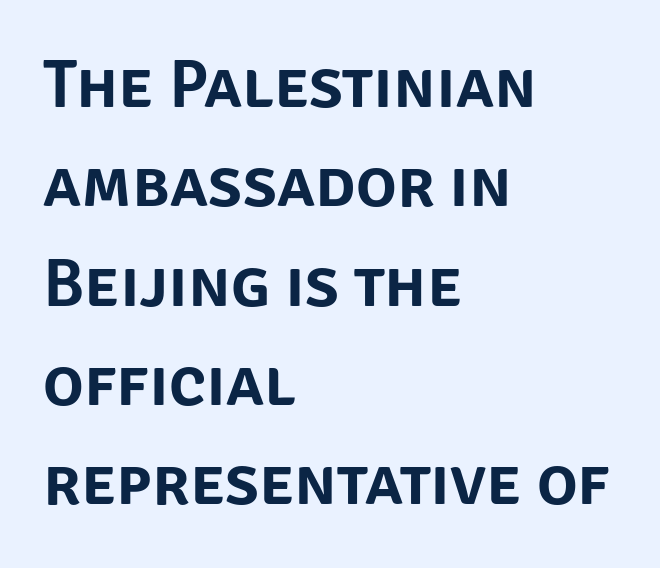
The image shows 68 px sans-serif type, upright; set left-aligned, normal line spacing (1.46x), normal letter spacing, not underlined; low stroke contrast and a large x-height.
